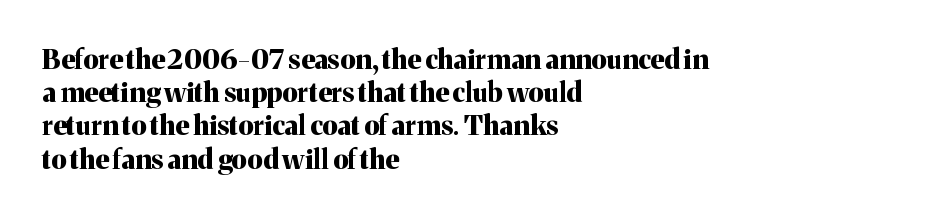
Q: Is the text bold? A: Yes.
Q: Is the text italic (slanted)? A: No, it is upright.
Q: Is the text underlined? A: No.
Q: How is the paragraph aligned? A: Left-aligned.
Q: Is the spacing between letters normal or unusually wide? A: Normal.
